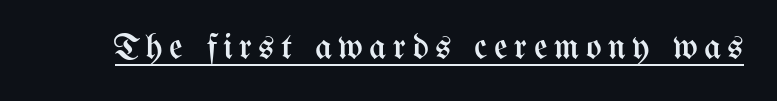
The typeface has the unassuming heft of standard copy or less. Proportional: the letters do not fall into vertical columns. You can tell it's not italic because the verticals are truly vertical. The words here are underlined.
